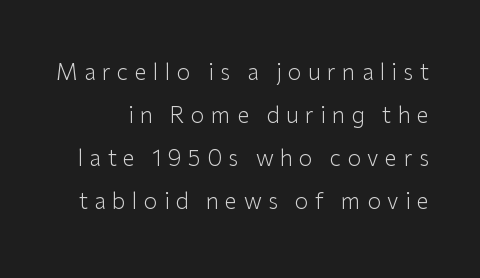
Q: Is the text bold? A: No.
Q: Is the text italic (slanted)? A: No, it is upright.
Q: Is the text underlined? A: No.
Q: Is the spacing between letters normal or unusually wide? A: Unusually wide.
Q: Is the spacing between lines tight, normal or loose? A: Loose.
